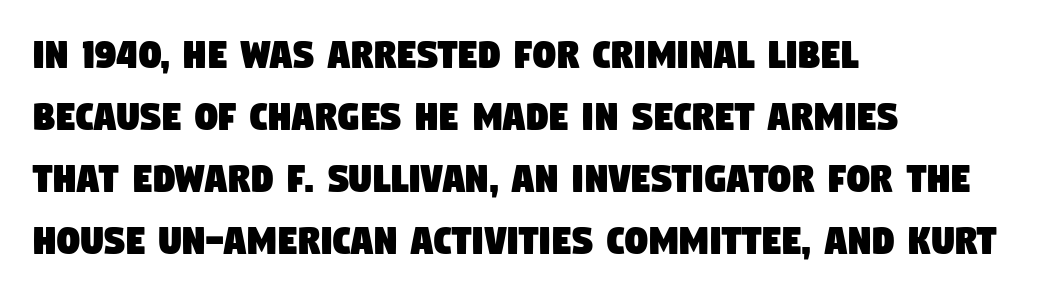
Does the copy run flush right? No — it runs flush left. Character widths vary here, with narrow letters taking less room than wide ones. Classification — sans serif. This block has exactly the height ordinary leading produces. Is the letter spacing exaggerated? No — it looks like the ordinary default.
